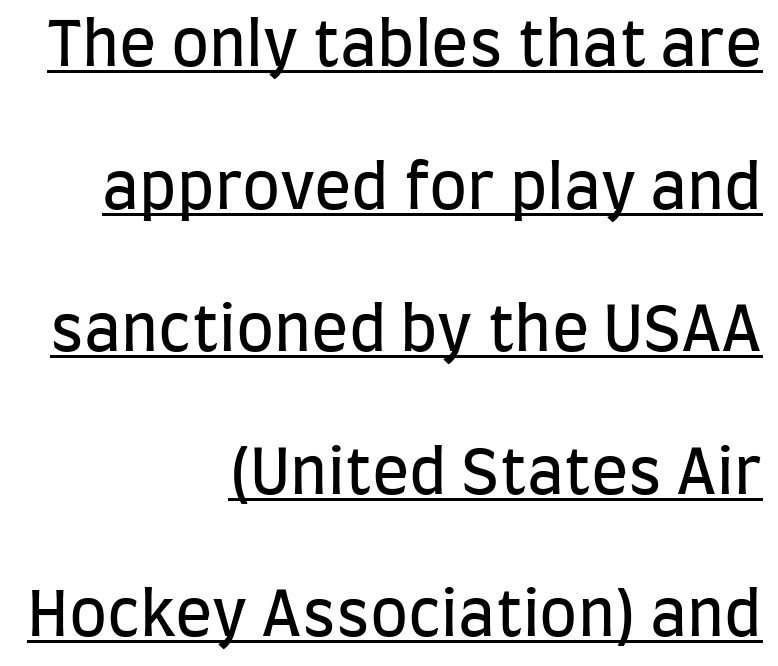
Q: Is the text bold? A: No.
Q: Is the text italic (slanted)? A: No, it is upright.
Q: Is the typeface a serif or a sans-serif typeface? A: Sans-serif.
Q: Is the text underlined? A: Yes.
Q: How is the paragraph aligned? A: Right-aligned.
Q: Is the spacing between letters normal or unusually wide? A: Normal.
Q: Is the spacing between lines tight, normal or loose? A: Loose.
Q: Width (condensed, normal, or wide)? A: Condensed.
Q: Stroke contrast? A: Low.
Q: x-height? A: Large.
Q: Monospaced? A: No.
